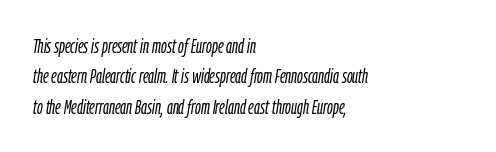
The image shows 20 px text type, italic (leaning right); set left-aligned, normal line spacing (1.52x), normal letter spacing, not underlined.
